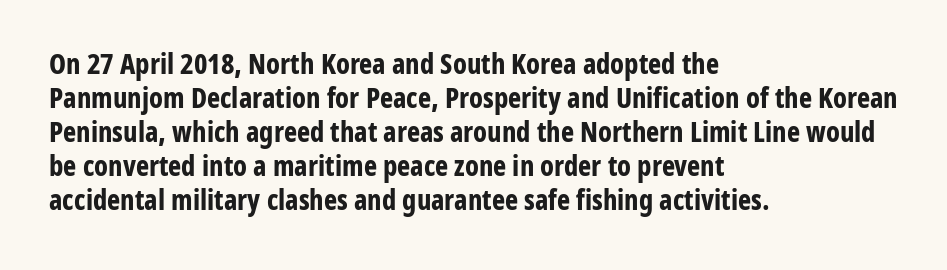
These lines are rendered in a variable-pitch font. This is roman type, the default non-slanted kind. These lines stack with their left ends in a neat column. The gaps between neighbouring characters are ordinary and unremarkable.
